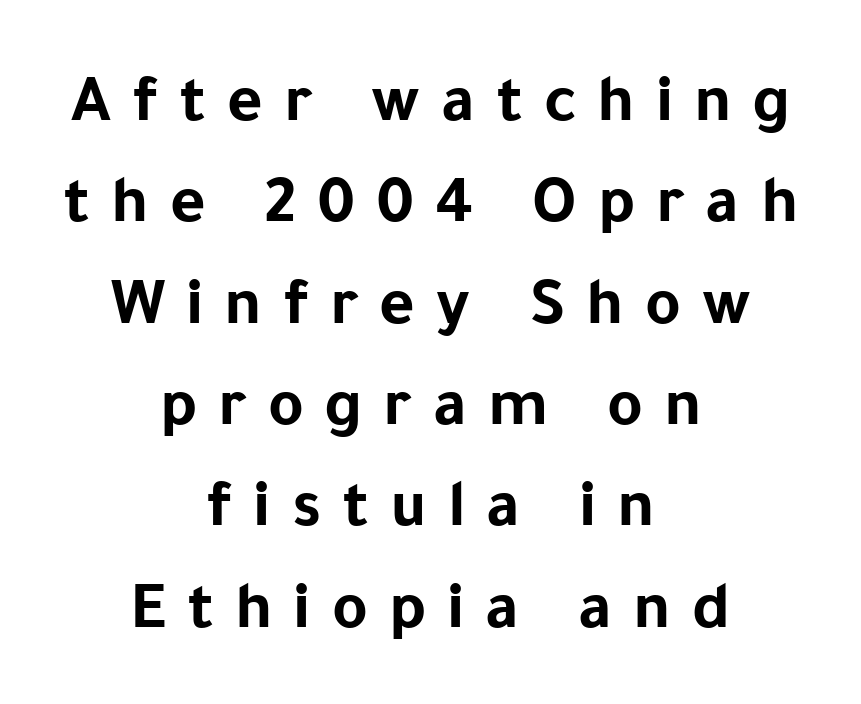
{"serif": "no", "italic": "no", "bold": "yes", "weight": "bold", "width": "normal", "stroke_contrast": "low", "x_height": "medium", "monospaced": "no", "underline": "no", "align": "center", "line_spacing": "normal", "line_spacing_ratio": 1.49, "letter_spacing": "wide", "letter_spacing_em": 0.31, "glyph_px": 68}
